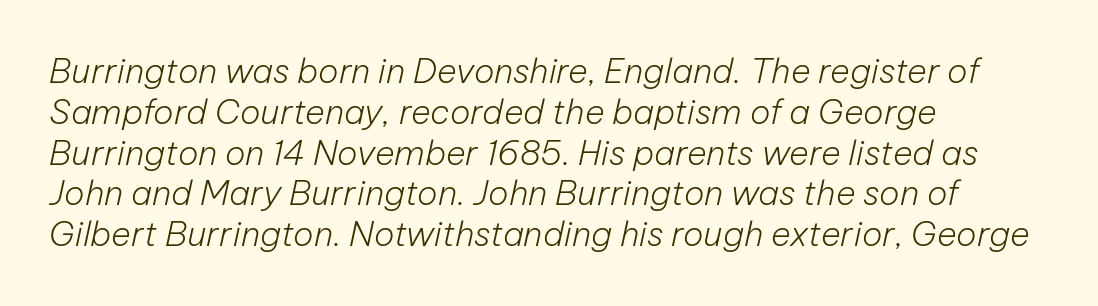
The image shows 34 px light type, italic (leaning right); set left-aligned, line spacing 1.2x, normal letter spacing, not underlined; low stroke contrast and a medium x-height.
